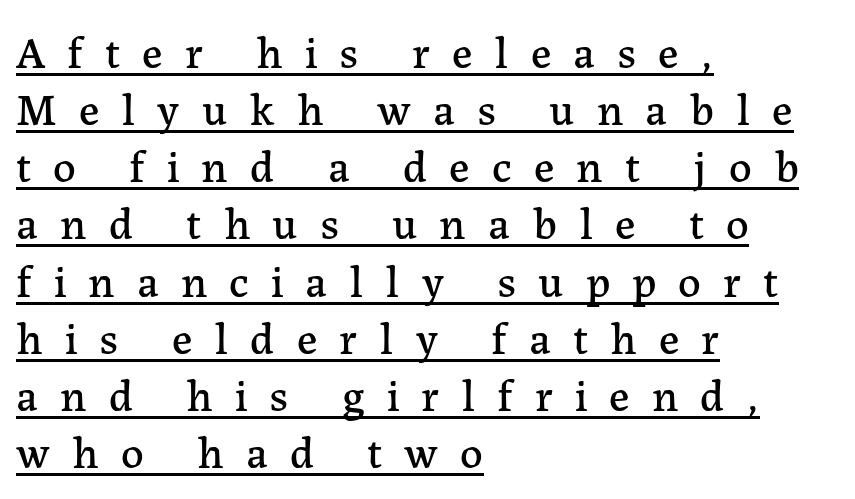
Q: Is the text italic (slanted)? A: No, it is upright.
Q: Is the typeface a serif or a sans-serif typeface? A: Serif.
Q: Is the text underlined? A: Yes.
Q: How is the paragraph aligned? A: Left-aligned.
Q: Is the spacing between letters normal or unusually wide? A: Unusually wide.
Q: Is the spacing between lines tight, normal or loose? A: Normal.
Q: Width (condensed, normal, or wide)? A: Normal.
Q: Stroke contrast? A: Low.
Q: x-height? A: Medium.
Q: Monospaced? A: No.
